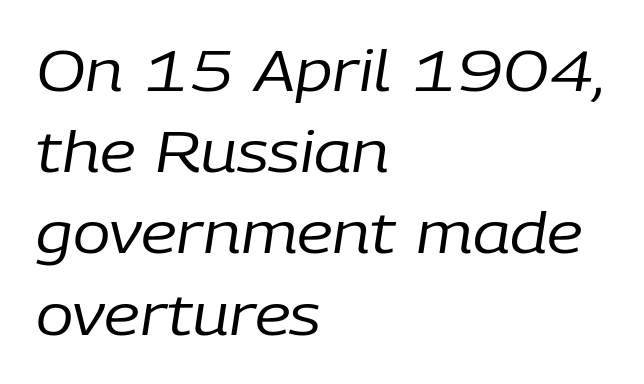
Ink coverage per letter is moderate at most. These lines sit exactly where default settings would place them. Line beginnings align vertically; line endings do not. Looking at the ascenders, they clearly lean. Honestly, there is no underline to notice here at all.
